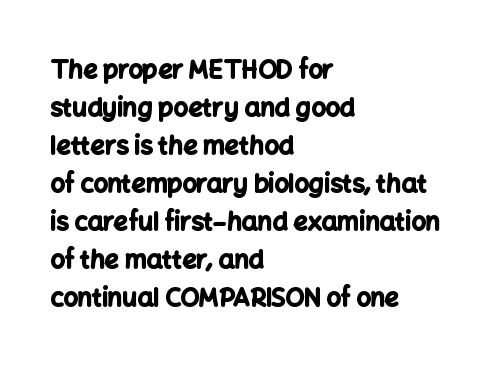
The image shows 25 px bold type, upright; set left-aligned, normal line spacing (1.52x), normal letter spacing, not underlined.
